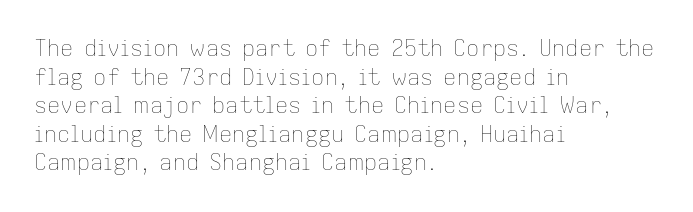
Q: Is the text bold? A: No.
Q: Is the text italic (slanted)? A: No, it is upright.
Q: Is the text underlined? A: No.
Q: How is the paragraph aligned? A: Left-aligned.
Q: Is the spacing between letters normal or unusually wide? A: Normal.
Q: Is the spacing between lines tight, normal or loose? A: Normal.
